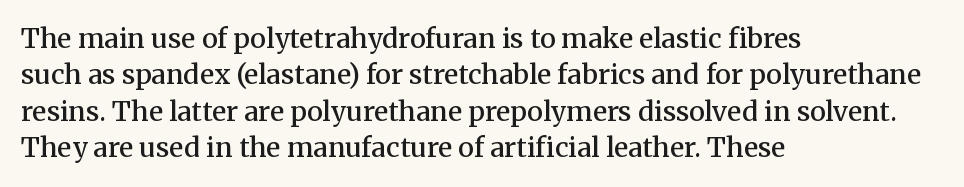
{"italic": "no", "bold": "semi", "underline": "no", "align": "left", "line_spacing": "normal", "line_spacing_ratio": 1.35, "letter_spacing": "normal", "letter_spacing_em": 0.0, "glyph_px": 27}
